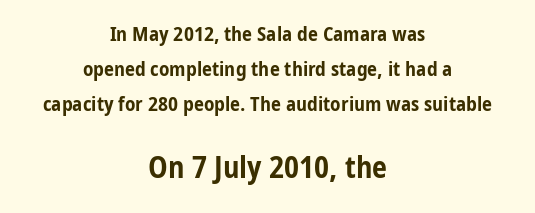
Q: Is the text bold? A: Yes.
Q: Is the text italic (slanted)? A: No, it is upright.
Q: Is the typeface a serif or a sans-serif typeface? A: Sans-serif.
Q: Is the text underlined? A: No.
Q: How is the paragraph aligned? A: Centered.
Q: Is the spacing between letters normal or unusually wide? A: Normal.
Q: Which block of text is set in a larger size, the first (top) or the second (bottom)? A: The second (bottom) one.
Q: Width (condensed, normal, or wide)? A: Condensed.
Q: Stroke contrast? A: Low.
Q: x-height? A: Medium.
Q: Monospaced? A: No.
